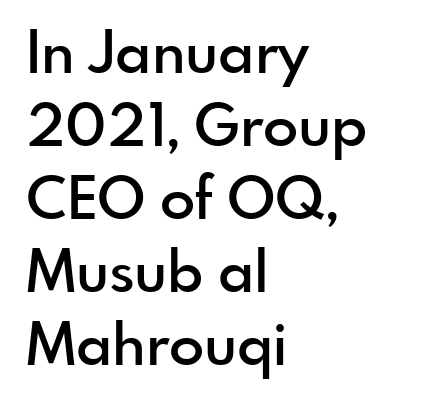
Q: Is the text bold? A: Semi-bold.
Q: Is the text italic (slanted)? A: No, it is upright.
Q: Is the typeface a serif or a sans-serif typeface? A: Sans-serif.
Q: Is the text underlined? A: No.
Q: How is the paragraph aligned? A: Left-aligned.
Q: Is the spacing between letters normal or unusually wide? A: Normal.
Q: Is the spacing between lines tight, normal or loose? A: Normal.
Q: Width (condensed, normal, or wide)? A: Normal.
Q: x-height? A: Small.
Q: Monospaced? A: No.
